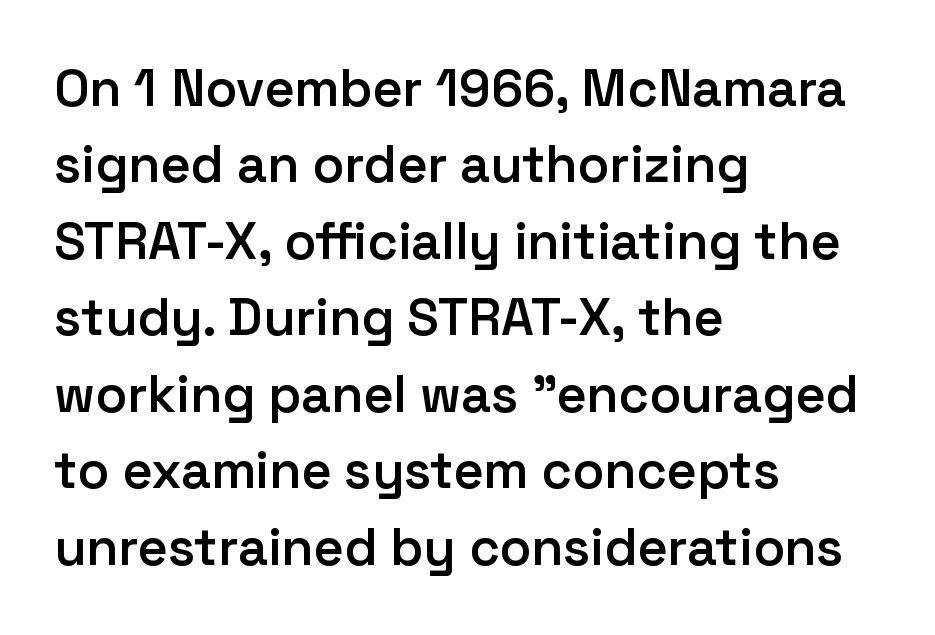
The lines in this sample share a left origin and differ only in where they stop. No word sits above an underline. The designer left line spacing at the default. Each letter's strokes conclude bluntly, with no projecting serifs. Characters follow at the spacing the type designer built in. These lines were composed using upright roman letters.
